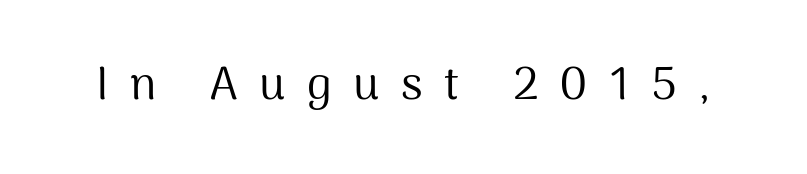
The image shows 46 px regular-weight sans-serif type, upright; set unusually wide letter spacing (+0.47 em), not underlined; medium stroke contrast and a medium x-height.
